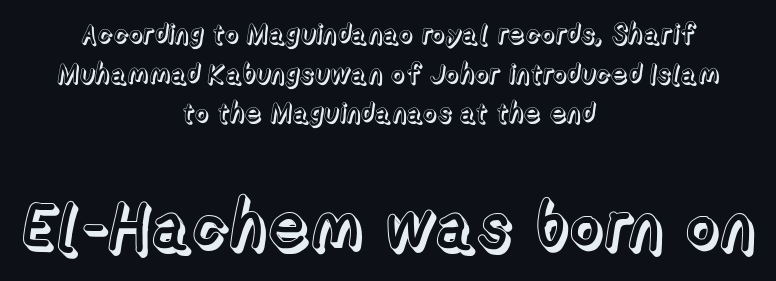
Q: Is the text italic (slanted)? A: Yes.
Q: Is the text underlined? A: No.
Q: How is the paragraph aligned? A: Centered.
Q: Is the spacing between letters normal or unusually wide? A: Normal.
Q: Is the spacing between lines tight, normal or loose? A: Normal.
Q: Which block of text is set in a larger size, the first (top) or the second (bottom)? A: The second (bottom) one.
Q: Width (condensed, normal, or wide)? A: Normal.
Q: x-height? A: Medium.
Q: Monospaced? A: No.
